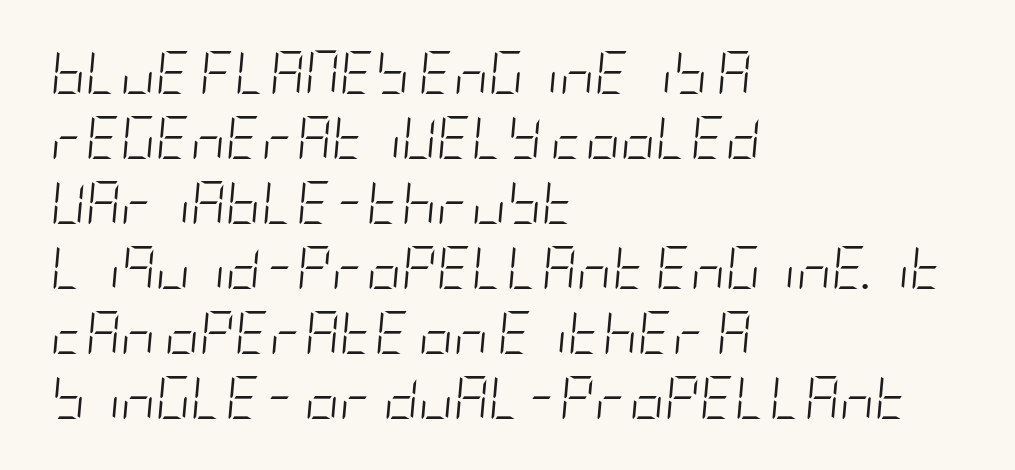
{"italic": "yes", "lean": "right", "slant_degrees": 5, "bold": "no", "weight": "light", "width": "condensed", "stroke_contrast": "low", "x_height": "large", "underline": "no", "align": "left", "line_spacing": "normal", "line_spacing_ratio": 1.51, "letter_spacing": "normal", "letter_spacing_em": 0.0, "glyph_px": 43}
